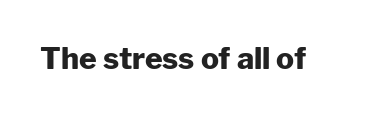
The image shows 30 px heavy sans-serif type, upright; set normal letter spacing, not underlined; low stroke contrast and a medium x-height.
